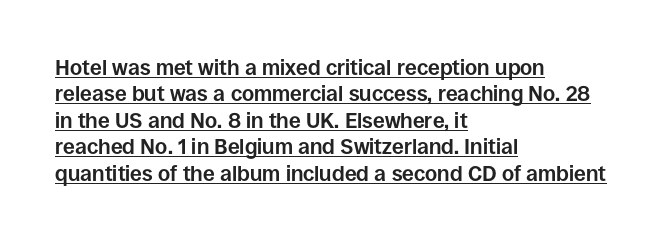
{"italic": "no", "bold": "yes", "underline": "yes", "align": "left", "line_spacing": "normal", "line_spacing_ratio": 1.26, "letter_spacing": "normal", "letter_spacing_em": 0.0, "glyph_px": 21}
